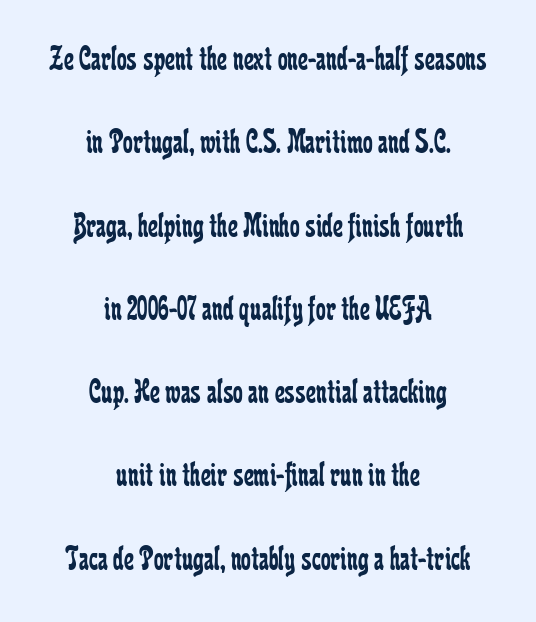
The face used here is proportionally spaced, like ordinary book or web type. The characters are drawn with everyday or finer stroke widths. The rendering positions every line midway between the sides. These lines were composed using upright roman letters. Nothing unusual about the tracking: characters are spaced as the font intends.
